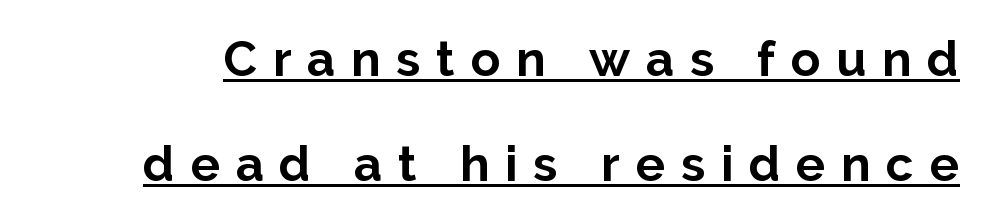
The font family rendered here belongs to the sans-serif group. Compared with typical paragraphs, the rows here are farther apart. The characters look thick and weighty, a clear bold. Italic: no, the glyphs are upright roman. The line texture is sparse and dotted thanks to wide tracking.
